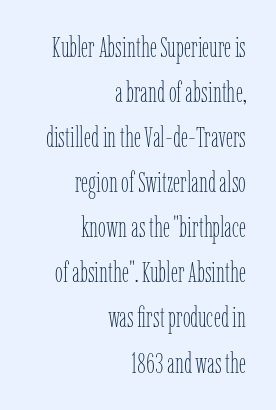
{"italic": "no", "bold": "no", "weight": "thin", "width": "condensed", "stroke_contrast": "low", "x_height": "medium", "monospaced": "no", "underline": "no", "align": "right", "line_spacing": "normal", "line_spacing_ratio": 1.61, "letter_spacing": "normal", "letter_spacing_em": 0.0, "glyph_px": 28}
